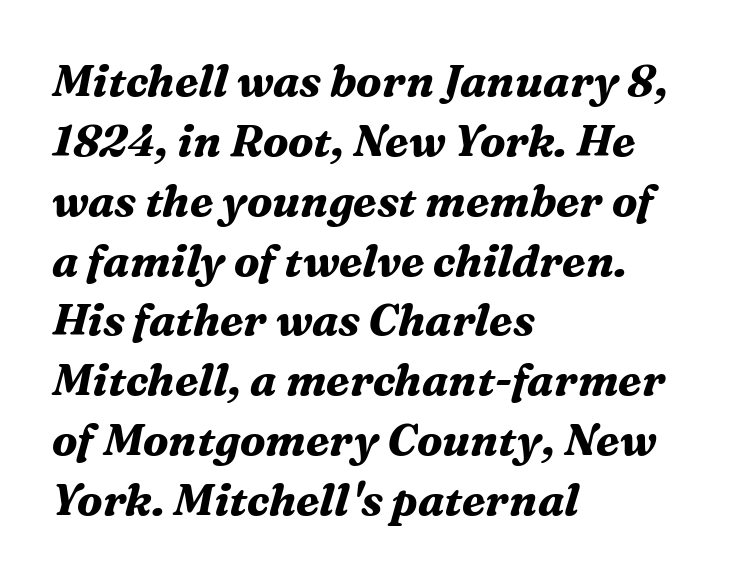
The image shows 44 px bold serif type, italic (leaning right); set left-aligned, normal line spacing (1.36x), normal letter spacing, not underlined; medium stroke contrast and a medium x-height.
